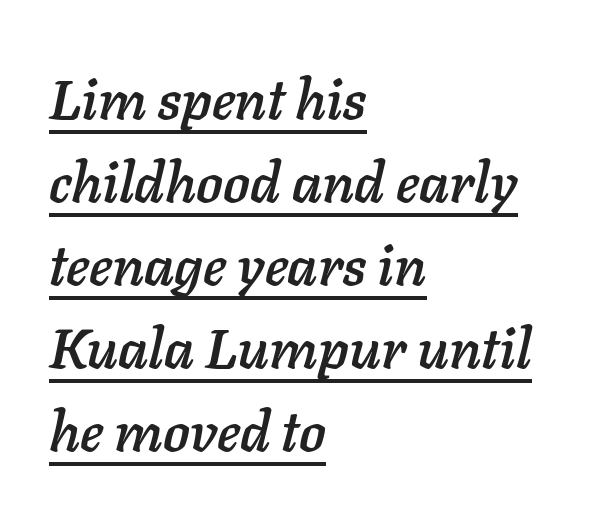
Q: Is the text italic (slanted)? A: Yes, it leans right by about 11 degrees.
Q: Is the text underlined? A: Yes.
Q: How is the paragraph aligned? A: Left-aligned.
Q: Is the spacing between letters normal or unusually wide? A: Normal.
Q: Is the spacing between lines tight, normal or loose? A: Normal.
Q: Width (condensed, normal, or wide)? A: Normal.
Q: Stroke contrast? A: Low.
Q: x-height? A: Medium.
Q: Monospaced? A: No.
